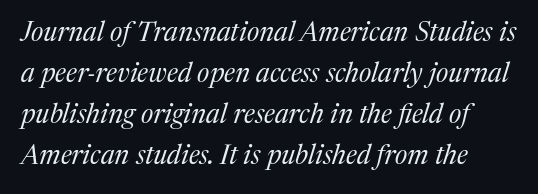
The image shows 27 px text type, italic (leaning right); set normal line spacing (1.52x), normal letter spacing, not underlined.
